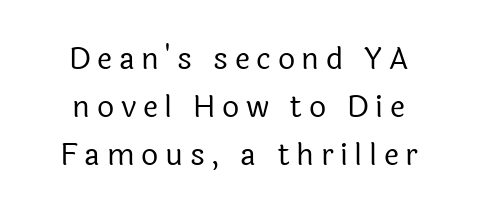
The foot of each line stays bare and open. Each word looks stretched out because of the extra space between its letters. Proportional: the letters do not fall into vertical columns. The text block is weighted toward neither margin, spreading evenly from the middle. Students, observe: this is what conventionally led text looks like. No feet cap the strokes, marking this as sans-serif type.
